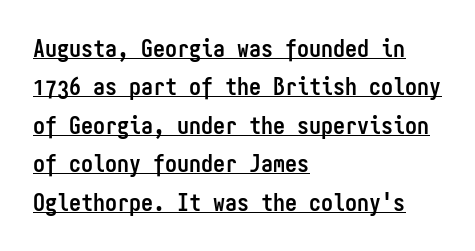
{"italic": "no", "bold": "yes", "underline": "yes", "align": "left", "line_spacing": "normal", "line_spacing_ratio": 1.6, "letter_spacing": "normal", "letter_spacing_em": 0.0, "glyph_px": 24}
